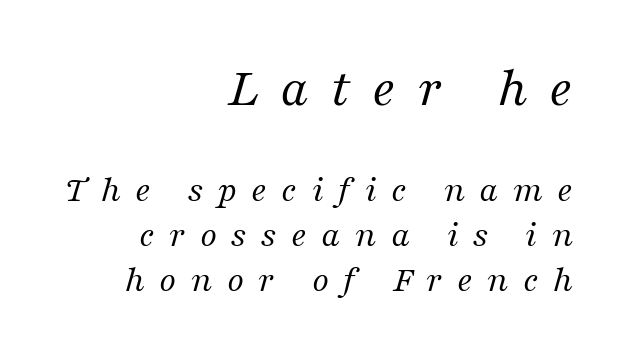
Q: Is the text bold? A: No.
Q: Is the text italic (slanted)? A: Yes, it leans right by about 16 degrees.
Q: Is the typeface a serif or a sans-serif typeface? A: Serif.
Q: Is the text underlined? A: No.
Q: How is the paragraph aligned? A: Right-aligned.
Q: Is the spacing between letters normal or unusually wide? A: Unusually wide.
Q: Which block of text is set in a larger size, the first (top) or the second (bottom)? A: The first (top) one.
Q: Width (condensed, normal, or wide)? A: Normal.
Q: Stroke contrast? A: Medium.
Q: x-height? A: Medium.
Q: Monospaced? A: No.
